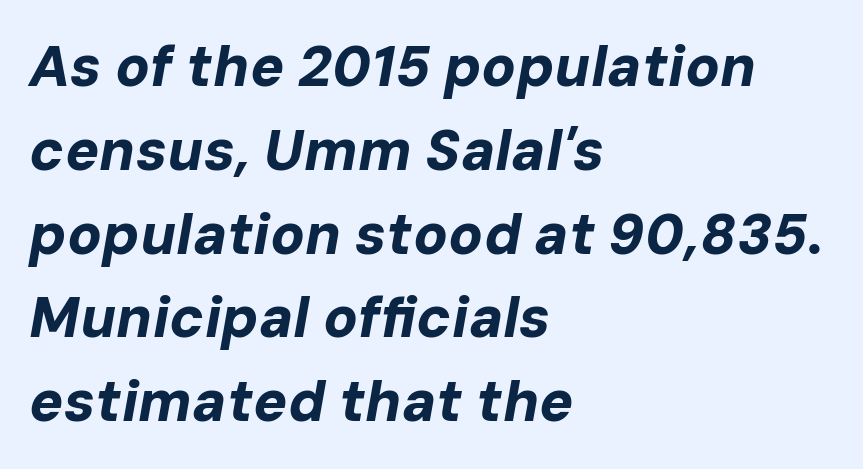
Proportional: the letters do not fall into vertical columns. Whoever set this chose a conventional vertical rhythm. Compared with a centered layout, this one pins lines to the left instead. In terms of posture, this sample is oblique. Descenders hang freely into open space.
